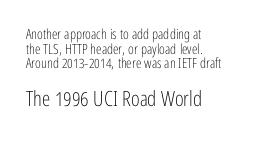
When letters stand straight like this, we call the style roman or upright. Character size in the trailing block exceeds that of the leading block. The passage shown is not bold in any degree. Compared with typical paragraphs, the rows here are closer together.
